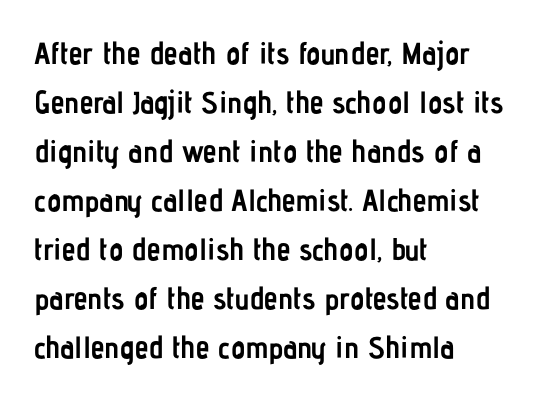
The ragged edge is on the right, which tells us the setting is flush left. Proportional: the letters do not fall into vertical columns. No feet cap the strokes, marking this as sans-serif type. Plenty of ink on the page — the face is bold.
